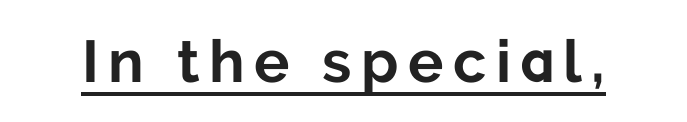
{"serif": "no", "italic": "no", "bold": "yes", "weight": "bold", "width": "normal", "stroke_contrast": "low", "x_height": "medium", "monospaced": "no", "underline": "yes", "glyph_px": 59}
